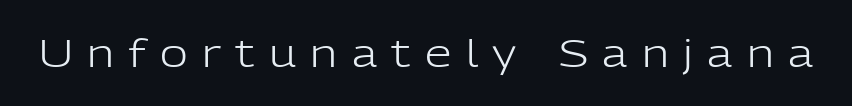
{"serif": "no", "italic": "no", "bold": "no", "weight": "light", "width": "normal", "stroke_contrast": "low", "x_height": "medium", "monospaced": "no", "underline": "no", "letter_spacing": "wide", "letter_spacing_em": 0.38, "glyph_px": 38}
